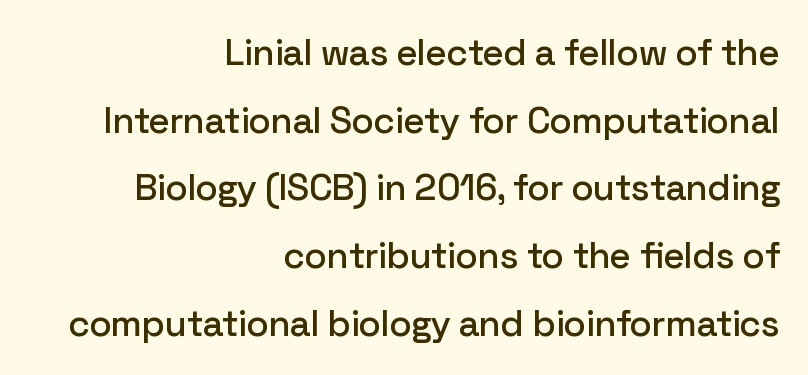
Each letter's strokes conclude bluntly, with no projecting serifs. The rendering keeps characters at their native spacing. This sample has the flowing, uneven cadence of proportional lettering. Visually the block forms a straight wall on the right and a jagged coastline on the left.
